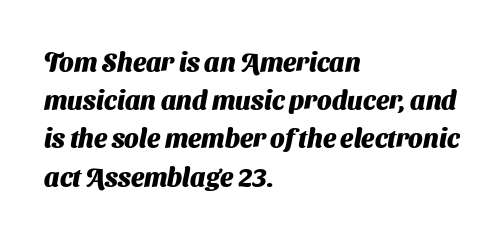
Leading: standard. The line texture is even and compact thanks to regular tracking. The passage is arranged the way most books set body copy — flush left. What weight is shown? A full bold with thick strokes. Clear beneath every line of the passage.
